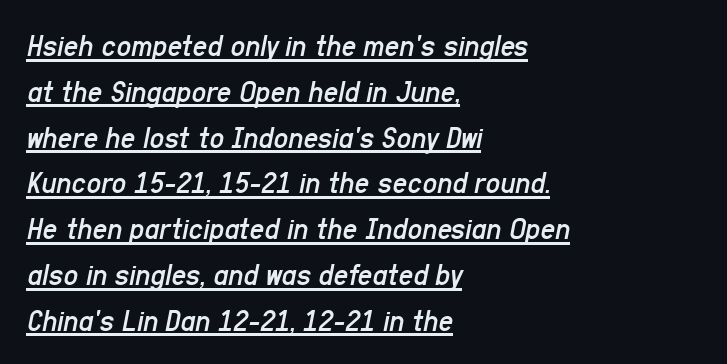
No extra ink here — the face is not bold. Quick note: interline space is typical. The letters advance in unequal steps, a hallmark of proportional type. The string is rendered with underlining switched on.
